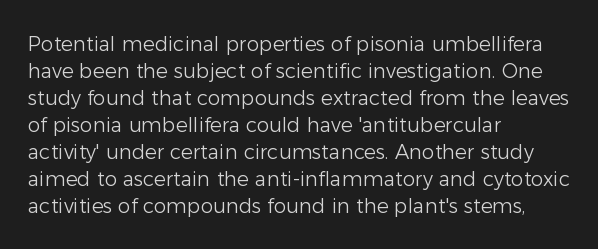
This sample uses an upright cut, with every glyph sitting square on the baseline. Reading down the column, the eye jumps a familiar distance to each next line. The horizontal fit of the characters is conventional and even. This is not heavy type; no bold has been used.
